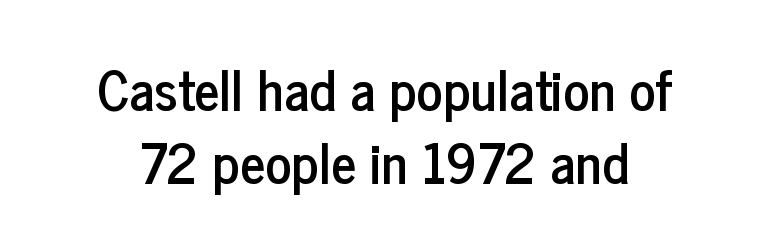
{"serif": "no", "italic": "no", "width": "condensed", "stroke_contrast": "low", "x_height": "medium", "monospaced": "no", "underline": "no", "align": "center", "line_spacing": "normal", "line_spacing_ratio": 1.32, "letter_spacing": "normal", "letter_spacing_em": 0.0, "glyph_px": 55}
